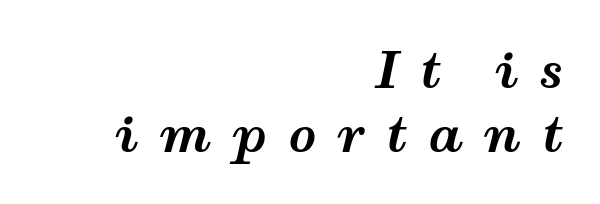
The image shows 49 px bold, wide type, italic (leaning right); set right-aligned, normal line spacing (1.3x), unusually wide letter spacing (+0.42 em), not underlined; medium stroke contrast and a medium x-height.
